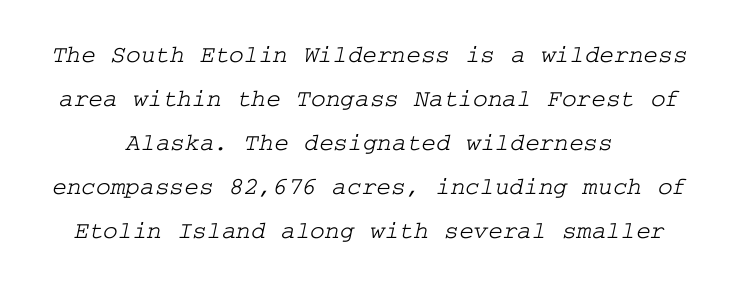
The image shows 25 px text type; set centered, line spacing 1.76x, normal letter spacing, not underlined.
